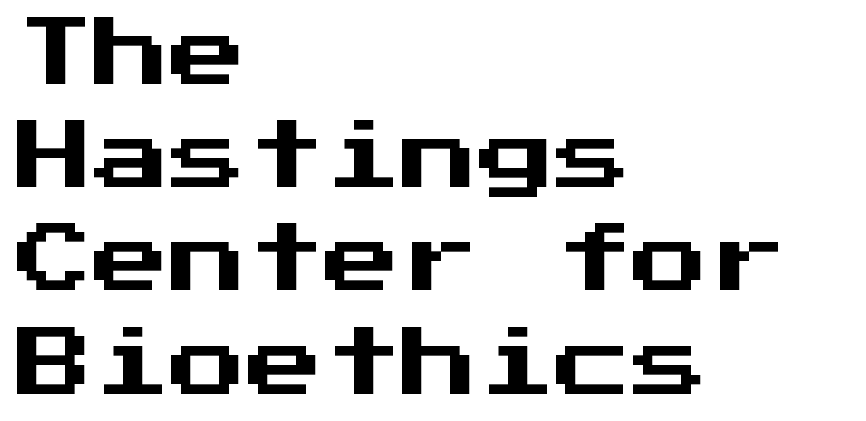
Q: Is the text italic (slanted)? A: No, it is upright.
Q: Is the typeface a serif or a sans-serif typeface? A: Sans-serif.
Q: Is the text underlined? A: No.
Q: How is the paragraph aligned? A: Left-aligned.
Q: Is the spacing between letters normal or unusually wide? A: Normal.
Q: Is the spacing between lines tight, normal or loose? A: Normal.
Q: Width (condensed, normal, or wide)? A: Normal.
Q: Stroke contrast? A: Medium.
Q: x-height? A: Medium.
Q: Monospaced? A: Yes.
